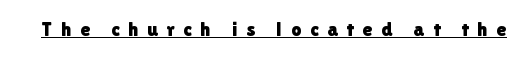
{"italic": "no", "underline": "yes", "letter_spacing": "wide", "letter_spacing_em": 0.44, "glyph_px": 20}
